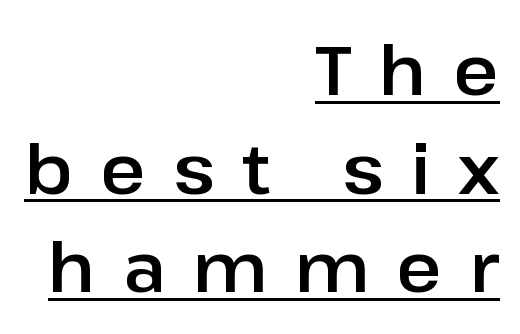
Ascenders rise straight up at ninety degrees. In designer terms, the underline attribute is active on this setting. Horizontal bands of white between lines are of average thickness. In terms of letterform style, serifs are entirely absent. Words appear elongated and porous because spacing is wide. A typesetter would call this proportional, since set widths differ per character.
